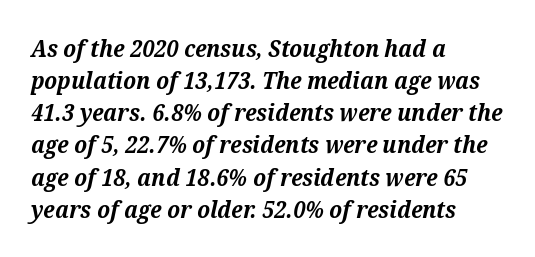
{"italic": "yes", "lean": "right", "slant_degrees": 12, "bold": "yes", "underline": "no", "align": "left", "line_spacing": "normal", "line_spacing_ratio": 1.34, "letter_spacing": "normal", "letter_spacing_em": 0.0, "glyph_px": 24}
